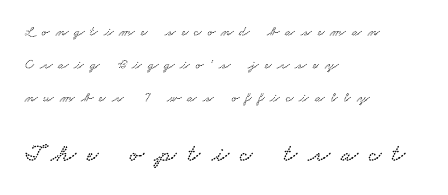
Q: Is the text underlined? A: No.
Q: How is the paragraph aligned? A: Left-aligned.
Q: Is the spacing between letters normal or unusually wide? A: Unusually wide.
Q: Is the spacing between lines tight, normal or loose? A: Loose.
Q: Which block of text is set in a larger size, the first (top) or the second (bottom)? A: The second (bottom) one.
